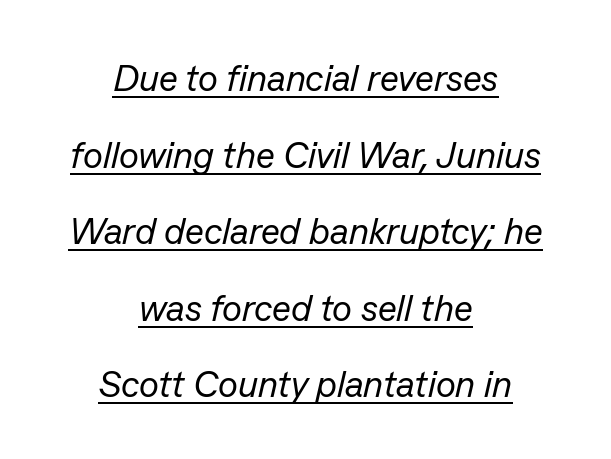
These lines are centered, leaving both edges ragged. Caption: face not bold, strokes unweighted. The string is rendered with underlining switched on. Is the letter spacing exaggerated? No — it looks like the ordinary default. Baseline-to-baseline distance is far greater than the letter height.
